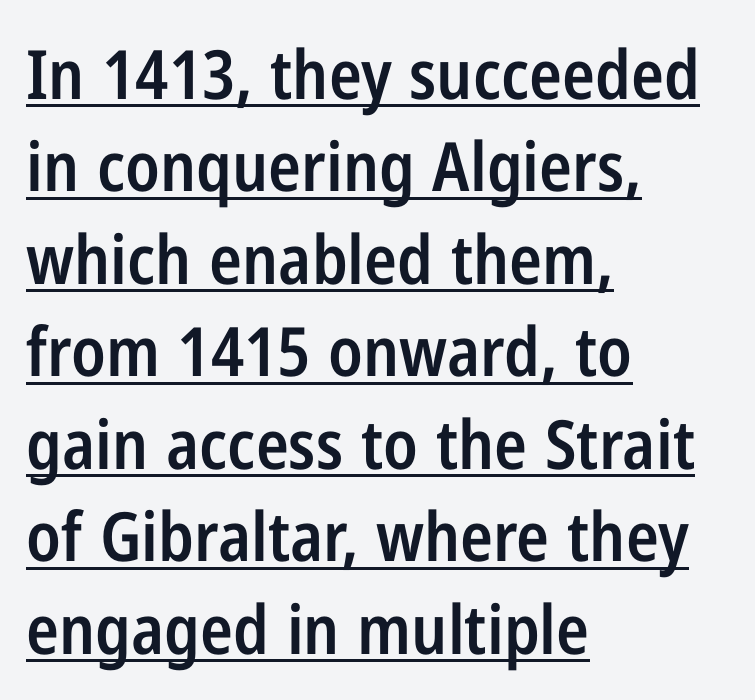
{"serif": "no", "italic": "no", "bold": "semi", "weight": "semibold", "width": "condensed", "stroke_contrast": "low", "x_height": "medium", "monospaced": "no", "underline": "yes", "align": "left", "line_spacing": "normal", "line_spacing_ratio": 1.36, "letter_spacing": "normal", "letter_spacing_em": 0.0, "glyph_px": 68}
